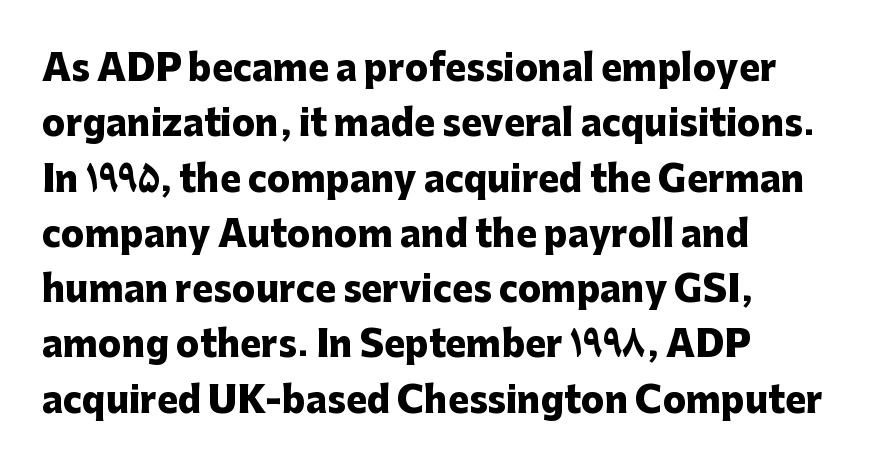
Where is the straight margin? On the left. Observe the ordinary spacing: letters are neighbours, not strangers. Each new line begins a customary step beneath the previous one. The axis of the letterforms is exactly vertical. On the weight axis this lands at bold, roughly 700. Here the designer chose a conventional face with non-uniform glyph widths.
